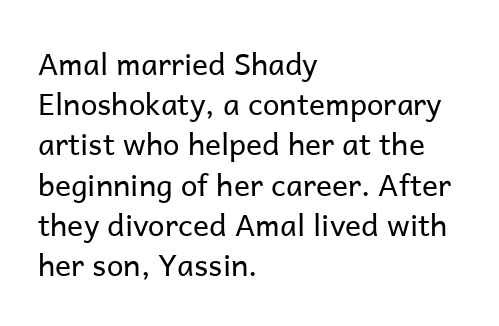
The image shows 30 px regular-weight sans-serif type, upright; set left-aligned, normal line spacing (1.34x), normal letter spacing, not underlined; low stroke contrast and a medium x-height.
